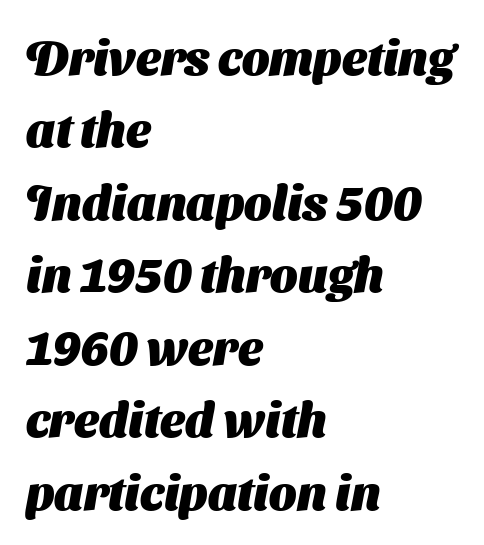
Nobody drew a line under any word here. The characters look thick and weighty, a clear bold. The rows are spaced the way most documents space them. Font category for this specimen: sans-serif.
